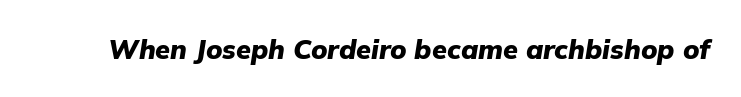
Each word holds together tightly as a unit, with standard inter-letter gaps. How heavy is the stroke? Heavy — this is a bold. These lines were composed using italics. Nobody drew a line under any word here.
